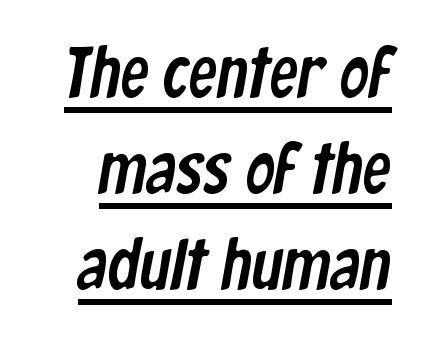
A sans-serif font was chosen for this passage. Tracking here is standard; glyphs follow each other at the usual distance. Does the leading feel generous? No, just average. The rendering uses natural spacing where letterforms have individual widths. The specimen includes a rule beneath the text block's lines.
